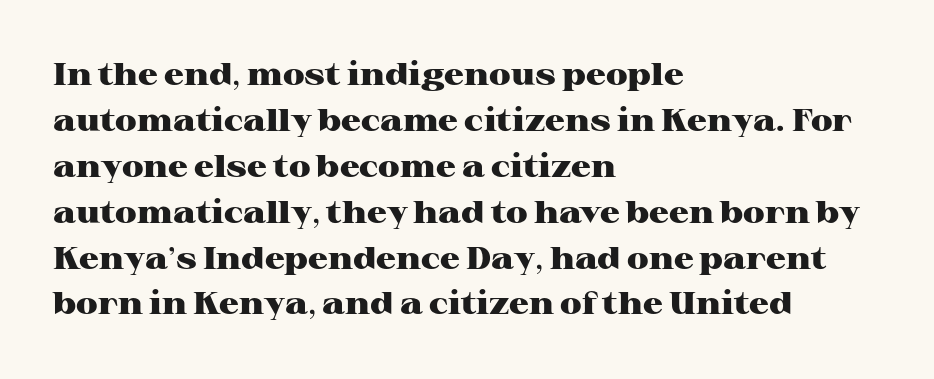
Anything drawn beneath the words? Only blank space. The letters are bold, with thick, heavy strokes. The space between consecutive lines is moderate. You could not count columns in this text — the font is proportionally spaced. Compared with typical body copy, the letter spacing here is the same. This rendering employs a face with finishing strokes, i.e., a serif.
